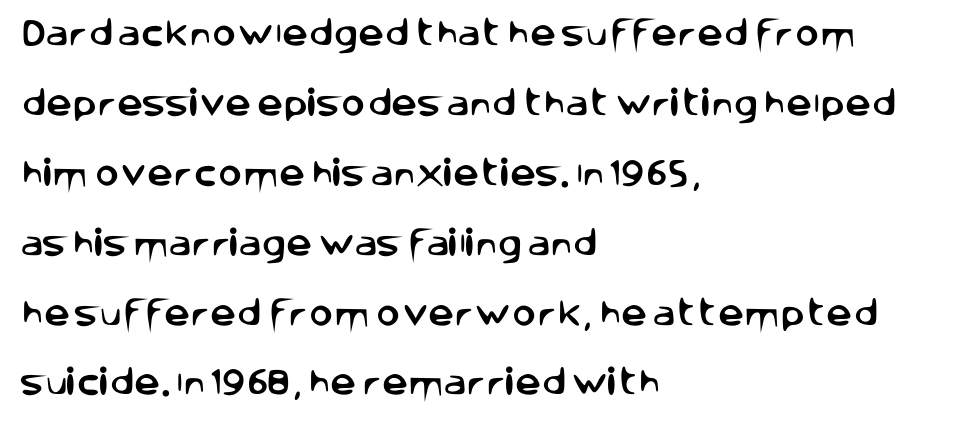
Q: Is the text italic (slanted)? A: No, it is upright.
Q: Is the typeface a serif or a sans-serif typeface? A: Sans-serif.
Q: Is the text underlined? A: No.
Q: How is the paragraph aligned? A: Left-aligned.
Q: Is the spacing between letters normal or unusually wide? A: Normal.
Q: Is the spacing between lines tight, normal or loose? A: Loose.
Q: Width (condensed, normal, or wide)? A: Normal.
Q: Stroke contrast? A: Low.
Q: x-height? A: Large.
Q: Monospaced? A: No.
